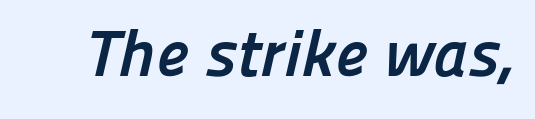
Is this a fixed-width face? No — the glyphs have proportional, varying widths. Chunky letters — that's bold for sure. Clear beneath every line of the passage. I'd call this a sans setting — the letters go barefoot. Is the letter spacing exaggerated? No — it looks like the ordinary default.
